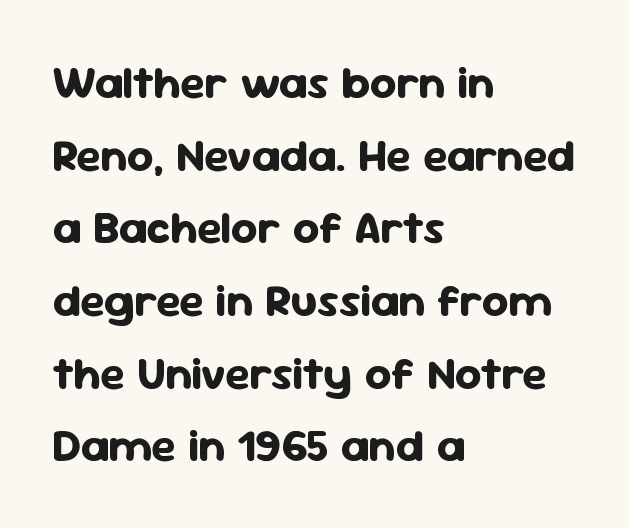
{"serif": "no", "italic": "no", "bold": "yes", "weight": "bold", "width": "normal", "stroke_contrast": "low", "x_height": "medium", "monospaced": "no", "underline": "no", "align": "left", "line_spacing": "normal", "line_spacing_ratio": 1.58, "letter_spacing": "normal", "letter_spacing_em": 0.0, "glyph_px": 46}
